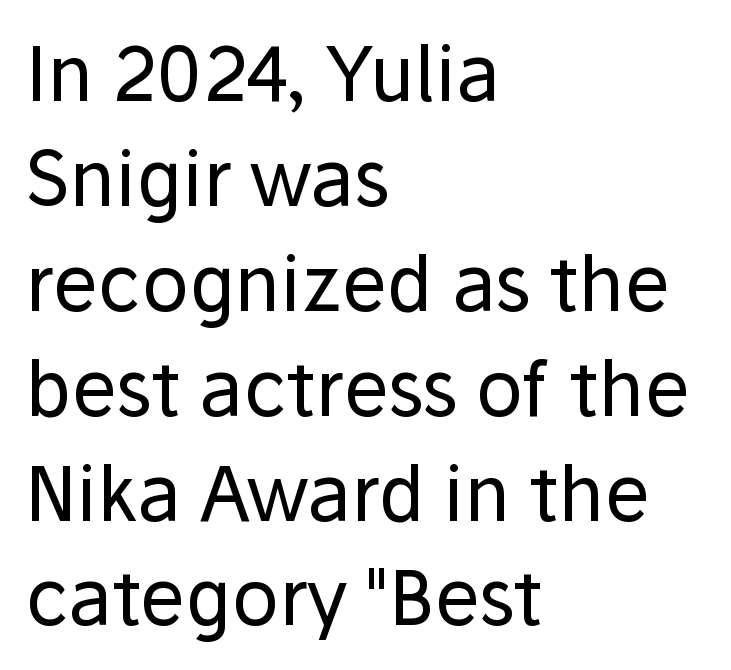
{"serif": "no", "italic": "no", "bold": "no", "weight": "regular", "width": "normal", "stroke_contrast": "low", "x_height": "medium", "monospaced": "no", "underline": "no", "align": "left", "line_spacing": "normal", "line_spacing_ratio": 1.38, "letter_spacing": "normal", "letter_spacing_em": 0.0, "glyph_px": 76}
